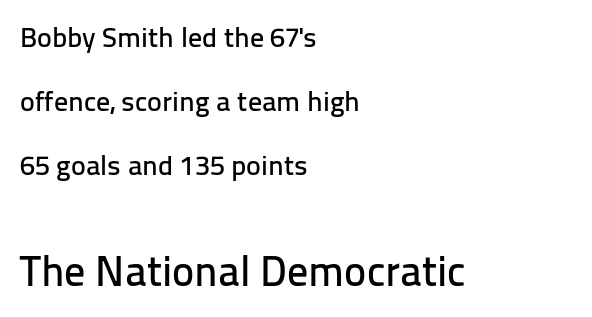
Is the lower block the larger one? Yes — the lower block carries the bigger type. The line texture is even and compact thanks to regular tracking. These lines are rendered in a variable-pitch font. Summary of vertical rhythm: relaxed, with wide interline spacing. Nobody drew a line under any word here. The lines in this sample share a left origin and differ only in where they stop.
